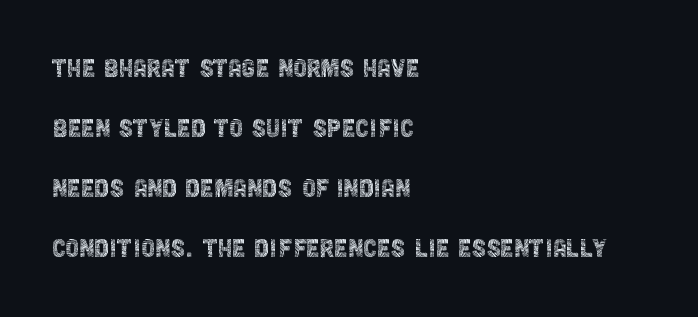
The image shows 31 px thin, condensed sans-serif type, upright; set left-aligned, loose line spacing (1.94x), normal letter spacing, not underlined; a large x-height.
